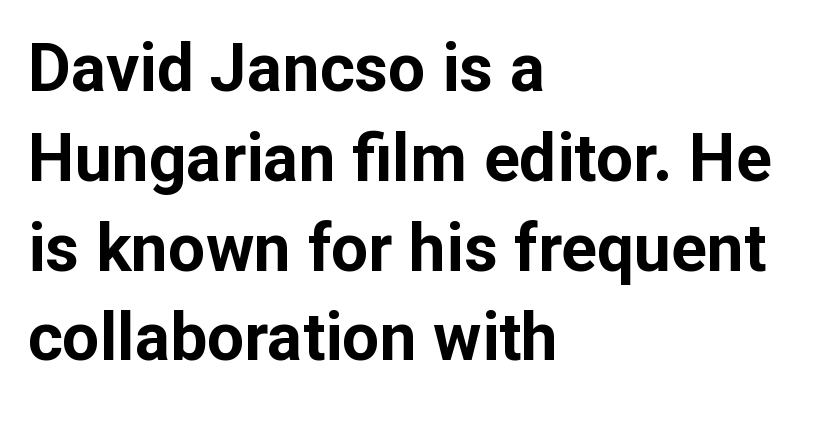
The image shows 66 px bold sans-serif type, upright; set left-aligned, normal line spacing (1.36x), normal letter spacing, not underlined; low stroke contrast and a medium x-height.
